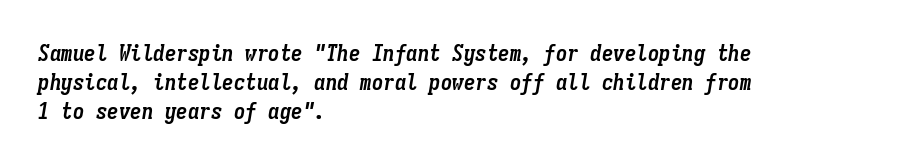
The letters sit at their default tracking, neither squeezed nor spread. Looking at the ascenders, they clearly lean. Is the type bold? Yes — the strokes are clearly thick and heavy. Is the block centered? No — it sits flush against the left margin. This block has exactly the height ordinary leading produces. The area under the type is left untouched.
